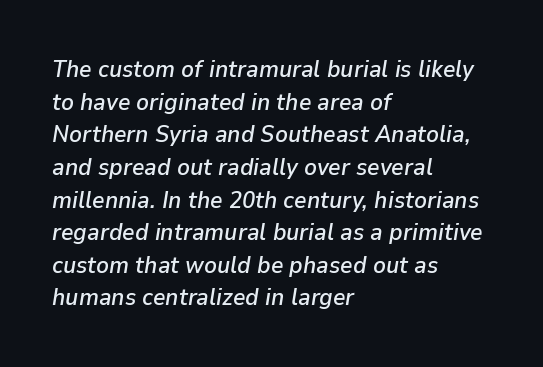
Compared with typical body copy, the letter spacing here is the same. Rendered with sloped, italic letterforms. Short and long lines alike share a common starting point at left. The space directly below the letters is spotless. The line-height multiplier appears to be the usual default.
